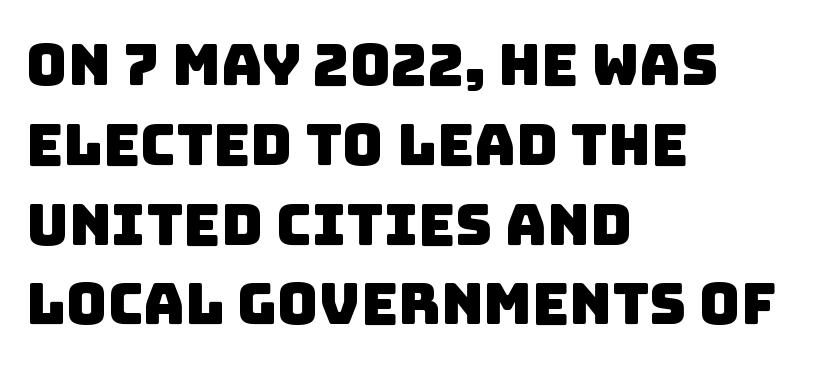
The image shows 57 px sans-serif type; set left-aligned, normal line spacing (1.4x), normal letter spacing, not underlined; low stroke contrast and a large x-height.
